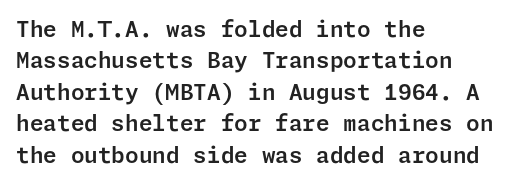
Q: Is the text italic (slanted)? A: No, it is upright.
Q: Is the text underlined? A: No.
Q: How is the paragraph aligned? A: Left-aligned.
Q: Is the spacing between letters normal or unusually wide? A: Normal.
Q: Is the spacing between lines tight, normal or loose? A: Normal.
